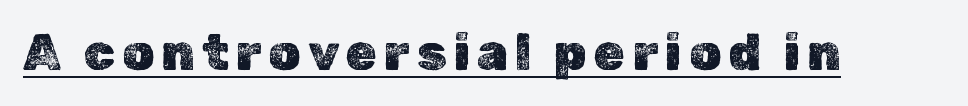
Q: Is the text italic (slanted)? A: No, it is upright.
Q: Is the text underlined? A: Yes.
Q: Width (condensed, normal, or wide)? A: Normal.
Q: x-height? A: Medium.
Q: Monospaced? A: No.
